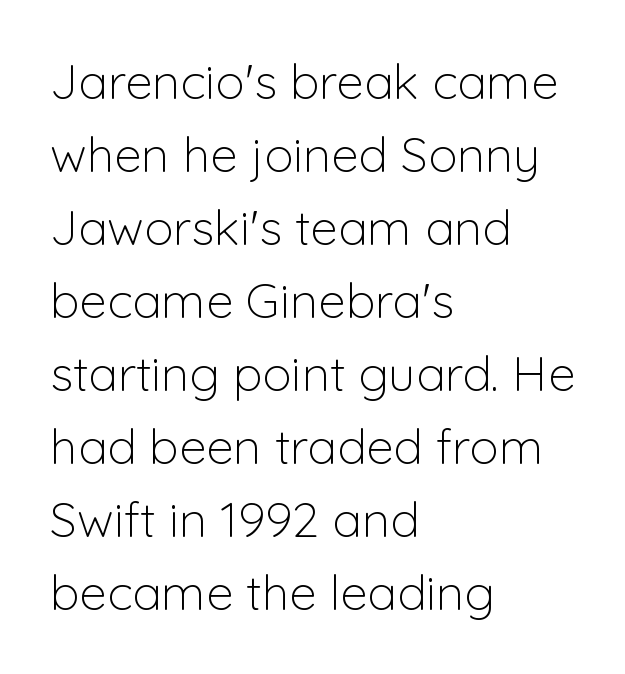
{"serif": "no", "italic": "no", "bold": "no", "weight": "light", "width": "normal", "stroke_contrast": "low", "x_height": "medium", "monospaced": "no", "underline": "no", "align": "left", "line_spacing": "normal", "line_spacing_ratio": 1.49, "letter_spacing": "normal", "letter_spacing_em": 0.0, "glyph_px": 49}
